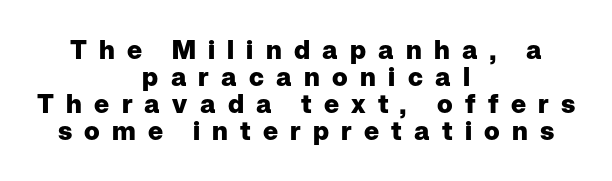
The image shows 26 px bold type, upright; set centered, tight line spacing (1.04x), unusually wide letter spacing (+0.47 em), not underlined.
